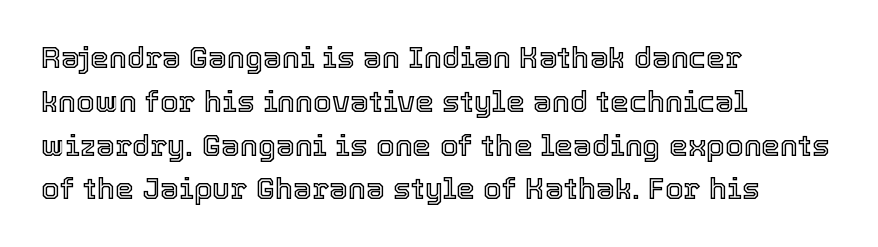
{"italic": "no", "width": "normal", "x_height": "medium", "monospaced": "no", "underline": "no", "align": "left", "line_spacing": "normal", "line_spacing_ratio": 1.46, "letter_spacing": "normal", "letter_spacing_em": 0.0, "glyph_px": 30}
